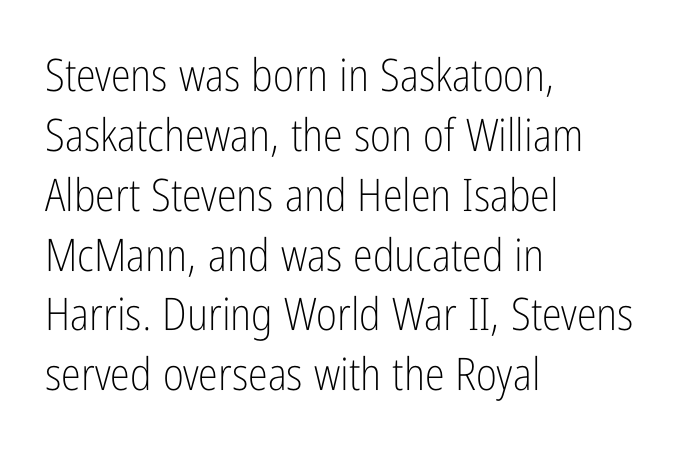
The image shows 45 px light, condensed sans-serif type, upright; set left-aligned, normal line spacing (1.33x), normal letter spacing, not underlined; low stroke contrast and a medium x-height.
